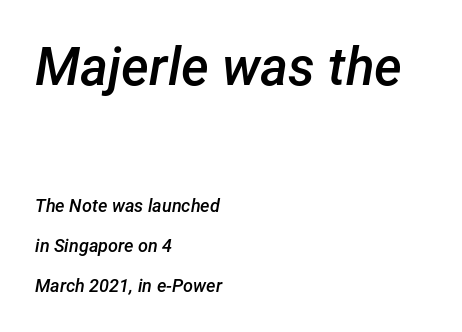
Q: Is the text bold? A: Semi-bold.
Q: Is the text italic (slanted)? A: Yes, it leans right by about 12 degrees.
Q: Is the text underlined? A: No.
Q: How is the paragraph aligned? A: Left-aligned.
Q: Is the spacing between letters normal or unusually wide? A: Normal.
Q: Is the spacing between lines tight, normal or loose? A: Loose.
Q: Which block of text is set in a larger size, the first (top) or the second (bottom)? A: The first (top) one.
Q: Width (condensed, normal, or wide)? A: Normal.
Q: Stroke contrast? A: Low.
Q: x-height? A: Medium.
Q: Monospaced? A: No.
